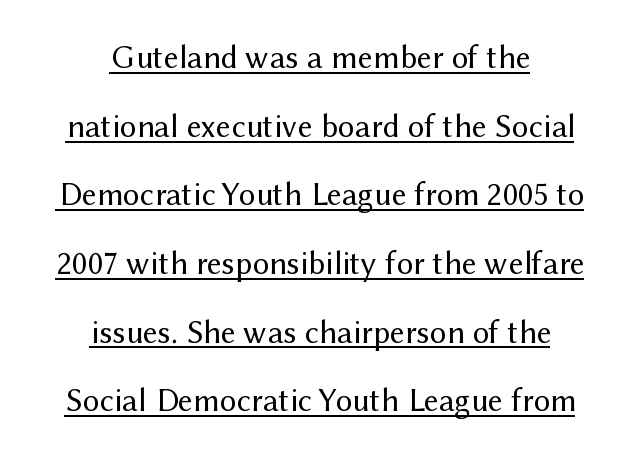
The rendering keeps characters at their native spacing. These characters rest on top of a visible drawn line. Observe the absence of serifs on each vertical stroke in this sample. Character widths vary here, with narrow letters taking less room than wide ones. Is there any slant? The stems are plumb.
